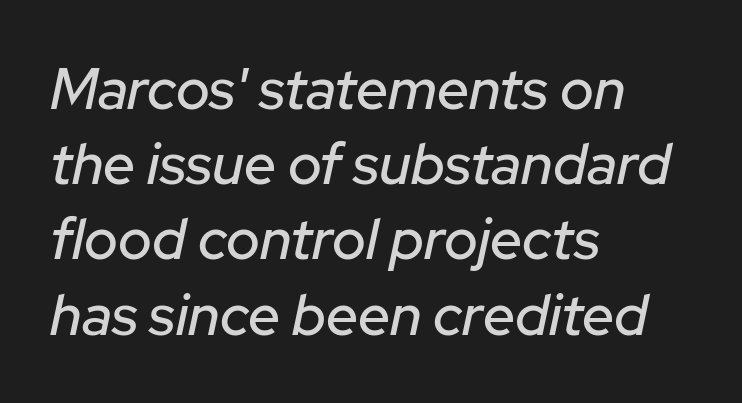
The words here are not underlined. Compared with typical paragraphs, the rows here are spaced about the same. Words appear dense and cohesive because spacing is normal. Left-aligned paragraph, ragged on the right. The face used here is proportionally spaced, like ordinary book or web type. Italic? Definitely — the glyphs are oblique.
